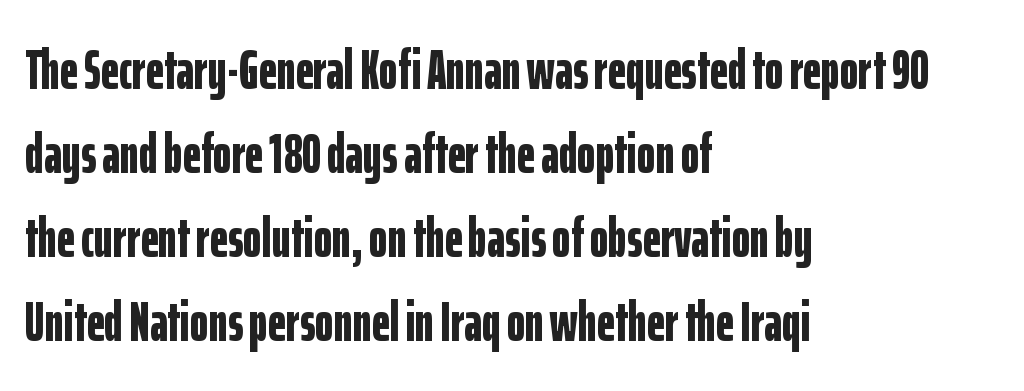
Here the glyphs are tracked normally, forming tight word shapes. Italic: no, the glyphs are upright roman. The line-height multiplier appears to be the usual default. Observe the absence of serifs on each vertical stroke in this sample.
